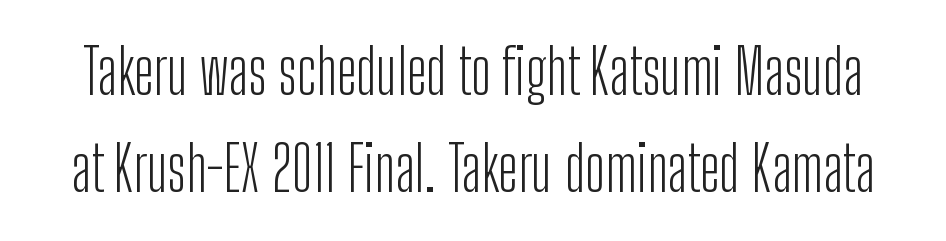
The image shows 62 px light, condensed sans-serif type, upright; set normal line spacing (1.57x), normal letter spacing, not underlined; low stroke contrast and a medium x-height.
